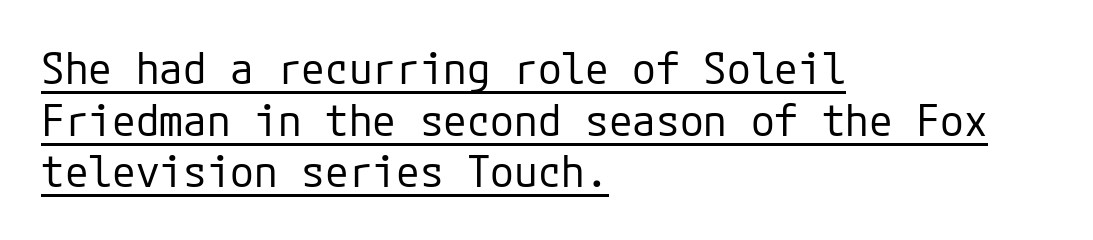
The image shows 43 px regular-weight sans-serif type, upright; set left-aligned, line spacing 1.2x, normal letter spacing, underlined; low stroke contrast and a medium x-height.
